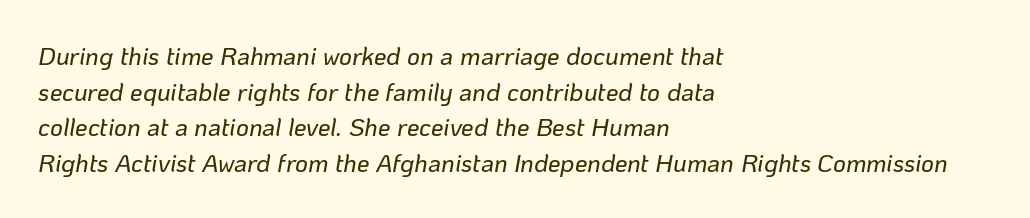
Q: Is the text italic (slanted)? A: Yes, it leans right by about 10 degrees.
Q: Is the text underlined? A: No.
Q: How is the paragraph aligned? A: Left-aligned.
Q: Is the spacing between letters normal or unusually wide? A: Normal.
Q: Is the spacing between lines tight, normal or loose? A: Normal.
